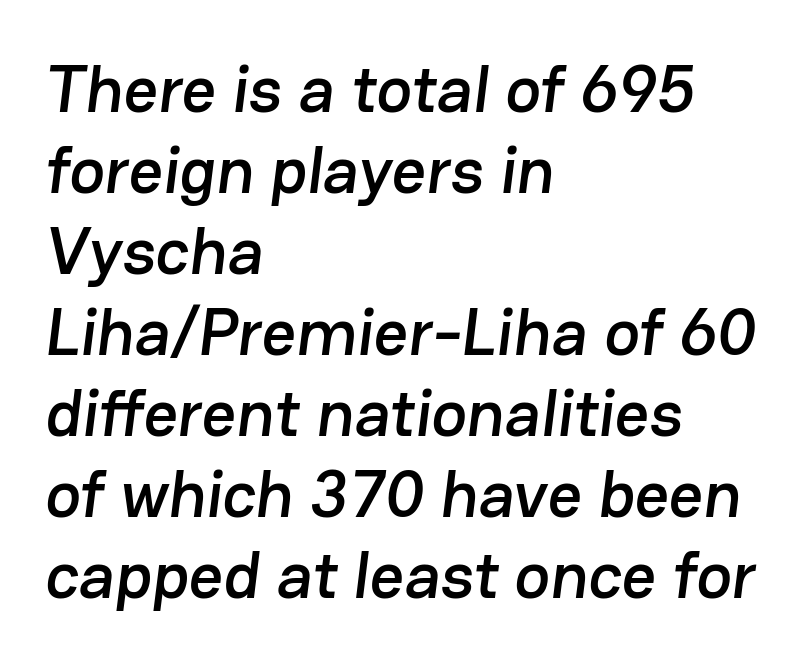
The image shows 67 px sans-serif type; set left-aligned, line spacing 1.21x, normal letter spacing, not underlined; low stroke contrast and a medium x-height.
